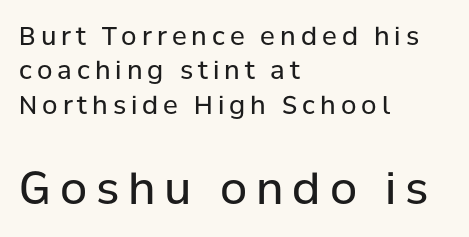
The image shows 44 px regular-weight sans-serif type, upright; set left-aligned, normal line spacing (1.38x), unusually wide letter spacing (+0.2 em), not underlined; the second (bottom) block is 1.76x larger; low stroke contrast and a medium x-height.
